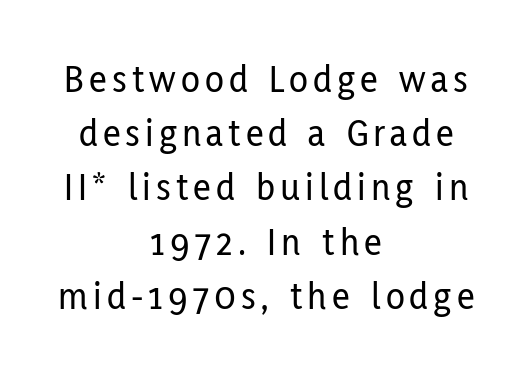
{"serif": "no", "italic": "no", "width": "condensed", "stroke_contrast": "low", "x_height": "medium", "monospaced": "no", "underline": "no", "align": "center", "line_spacing": "normal", "line_spacing_ratio": 1.39, "glyph_px": 39}
